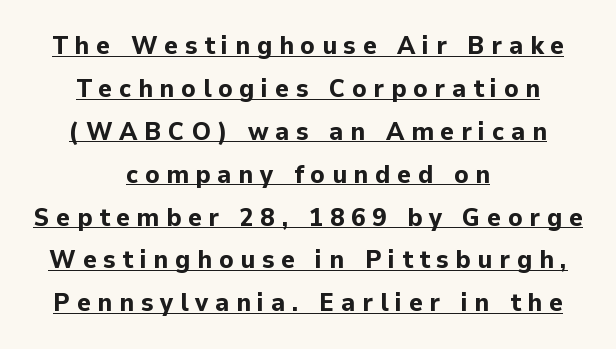
The image shows 26 px bold type, upright; set centered, normal line spacing (1.65x), unusually wide letter spacing (+0.26 em), underlined.
